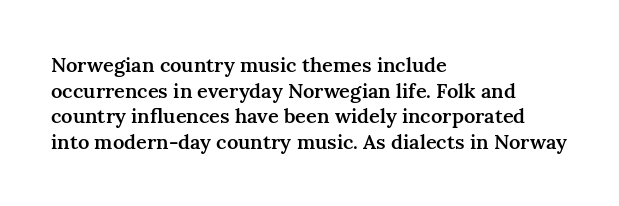
Q: Is the text bold? A: Semi-bold.
Q: Is the text italic (slanted)? A: No, it is upright.
Q: Is the text underlined? A: No.
Q: How is the paragraph aligned? A: Left-aligned.
Q: Is the spacing between letters normal or unusually wide? A: Normal.
Q: Is the spacing between lines tight, normal or loose? A: Normal.
